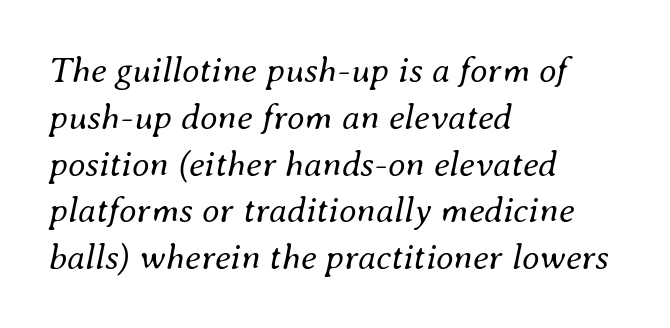
The image shows 36 px regular-weight type, italic (leaning right); set left-aligned, normal line spacing (1.3x), normal letter spacing, not underlined; medium stroke contrast and a small x-height.
